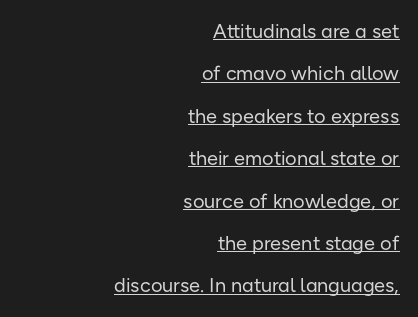
Stems and bowls with no extra thickness — not bold. Honestly, the letter spacing is just normal — you wouldn't notice it. A great deal of white space separates one row of letters from the next. This sample uses an upright cut, with every glyph sitting square on the baseline. The text block is weighted toward the right margin, trailing off unevenly leftward.
